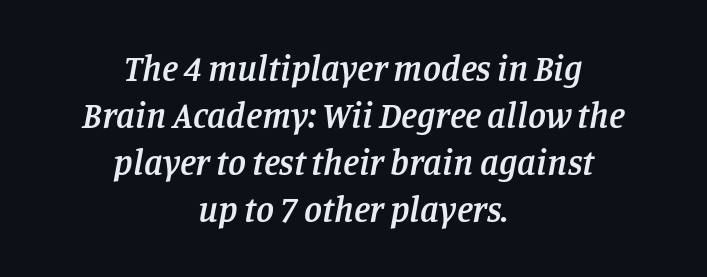
Short and long lines alike share a common midpoint. Do the characters align in a grid? No, the font is proportional. Students, observe: this is what conventionally led text looks like. Typographic density is moderately raised because the face is semibold. Words float on clear page, feet unadorned.
